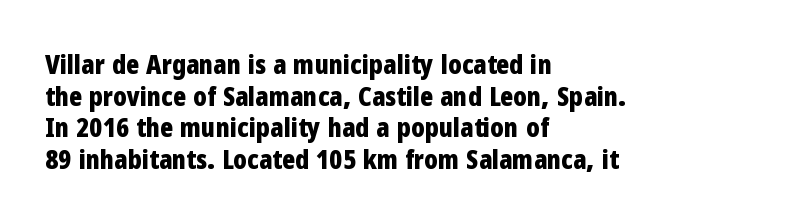
{"italic": "no", "bold": "yes", "underline": "no", "align": "left", "line_spacing_ratio": 1.17, "letter_spacing": "normal", "letter_spacing_em": 0.0, "glyph_px": 27}
